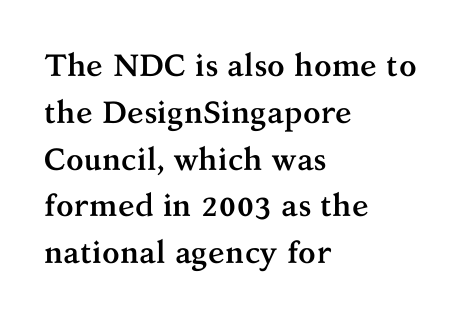
Q: Is the text bold? A: Yes.
Q: Is the text italic (slanted)? A: No, it is upright.
Q: Is the typeface a serif or a sans-serif typeface? A: Serif.
Q: Is the text underlined? A: No.
Q: How is the paragraph aligned? A: Left-aligned.
Q: Is the spacing between letters normal or unusually wide? A: Normal.
Q: Is the spacing between lines tight, normal or loose? A: Normal.
Q: Width (condensed, normal, or wide)? A: Normal.
Q: Stroke contrast? A: Medium.
Q: x-height? A: Medium.
Q: Monospaced? A: No.
